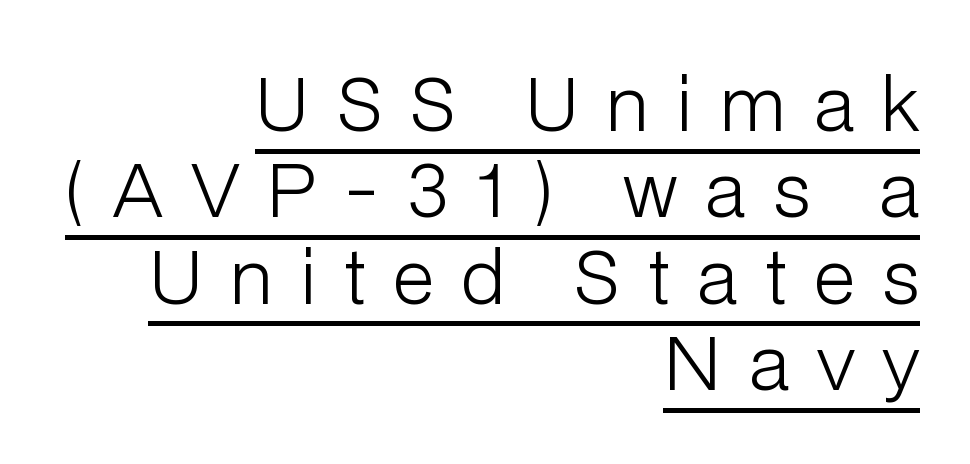
The image shows 72 px light sans-serif type, upright; set right-aligned, line spacing 1.2x, unusually wide letter spacing (+0.39 em), underlined; low stroke contrast and a medium x-height.
